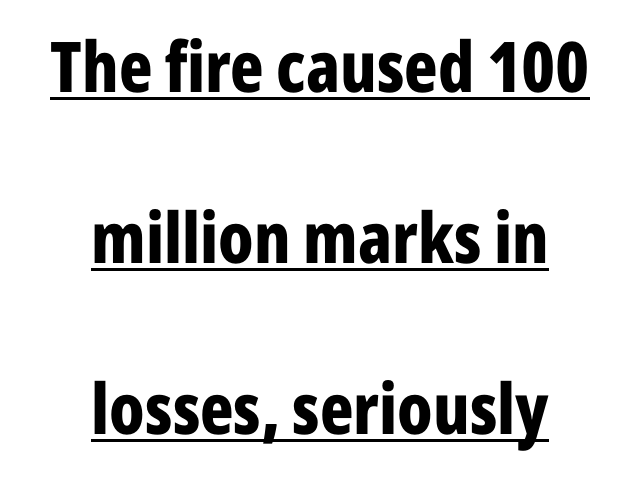
The image shows 70 px bold, condensed sans-serif type, upright; set centered, loose line spacing (2.44x), normal letter spacing, underlined; low stroke contrast and a medium x-height.
